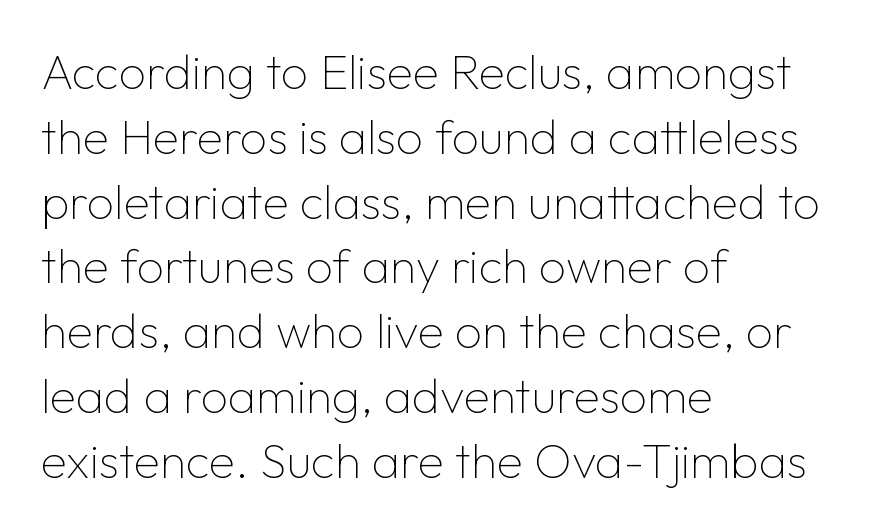
Is this a fixed-width face? No — the glyphs have proportional, varying widths. Summary of weight: not heavy and not bold. Nobody touched the tracking dial on this one. In terms of letterform style, serifs are entirely absent. Each row of text sits above clean, open space. The block of text has a typical density, with ordinary space between rows.
